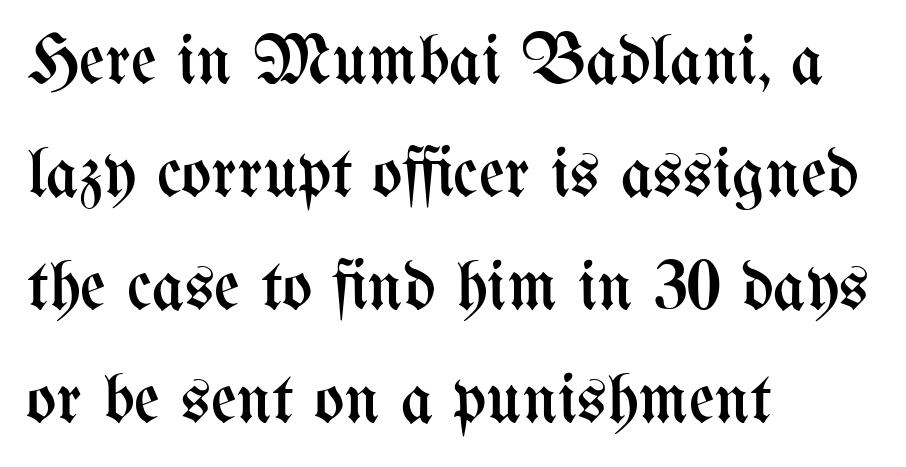
Q: Is the text bold? A: No.
Q: Is the text italic (slanted)? A: No, it is upright.
Q: Is the text underlined? A: No.
Q: How is the paragraph aligned? A: Left-aligned.
Q: Is the spacing between letters normal or unusually wide? A: Normal.
Q: Is the spacing between lines tight, normal or loose? A: Normal.
Q: Width (condensed, normal, or wide)? A: Condensed.
Q: Stroke contrast? A: Medium.
Q: x-height? A: Medium.
Q: Monospaced? A: No.
